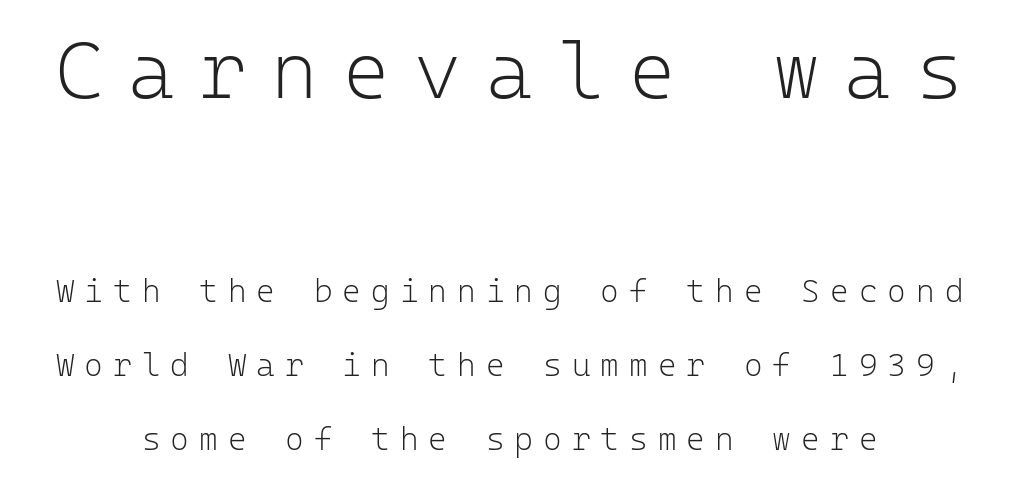
{"serif": "no", "italic": "no", "bold": "no", "weight": "light", "width": "normal", "stroke_contrast": "low", "x_height": "medium", "monospaced": "yes", "underline": "no", "line_spacing": "loose", "line_spacing_ratio": 2.31, "letter_spacing": "wide", "letter_spacing_em": 0.31, "larger_block": "first", "size_ratio": 2.5, "glyph_px": 80}
